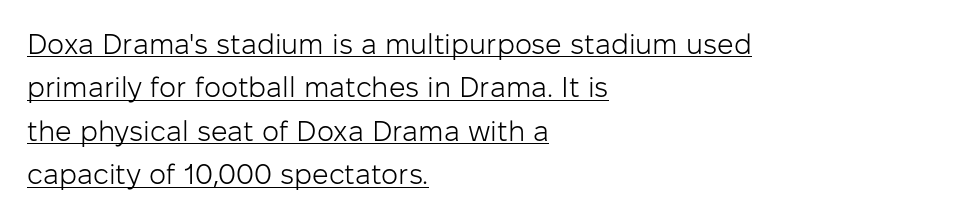
Nope, not italic — everything's standing straight. Reading down the block, your eye returns to a fixed left position each line. This rendering employs a face without finishing strokes, i.e., a sans-serif. Summary of weight: not heavy and not bold.
